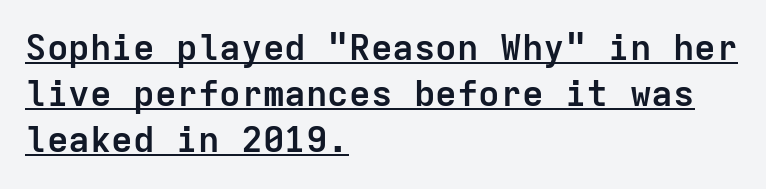
The image shows 36 px semibold sans-serif type, upright, monospaced; set left-aligned, normal line spacing (1.28x), normal letter spacing, underlined; low stroke contrast and a medium x-height.
